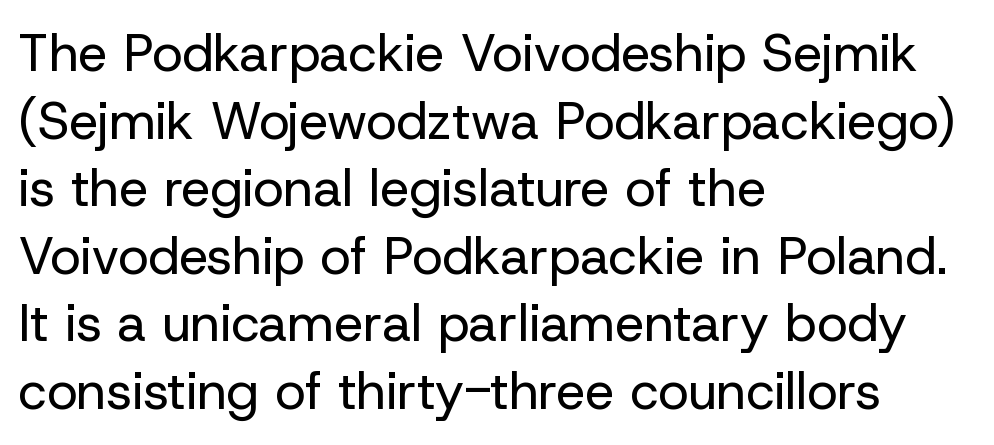
The image shows 52 px regular-weight sans-serif type, upright; set left-aligned, normal line spacing (1.3x), normal letter spacing, not underlined; low stroke contrast and a medium x-height.
